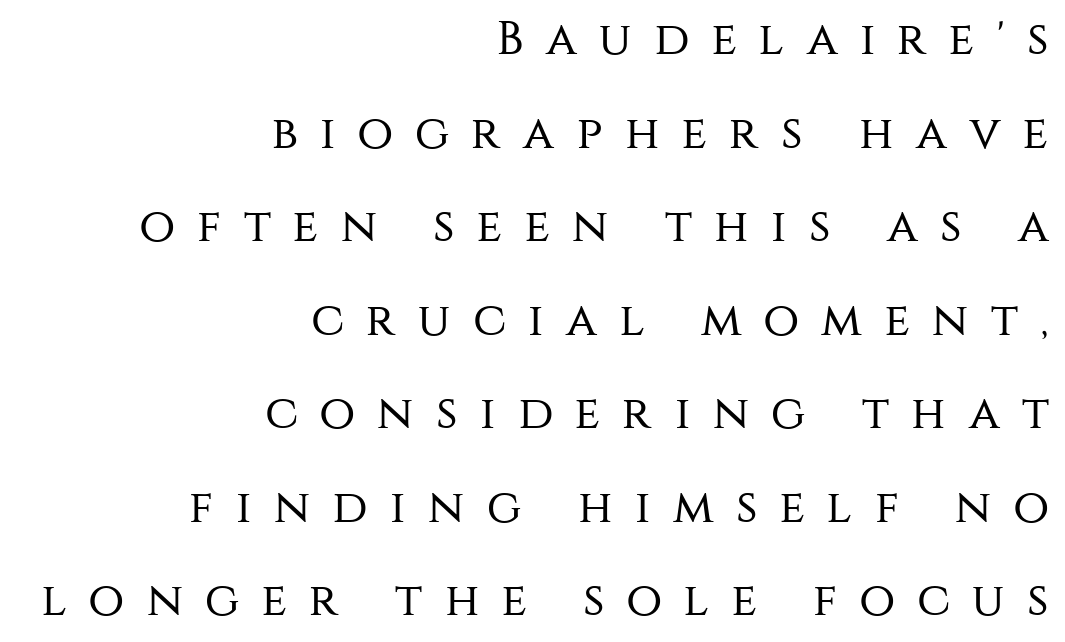
Q: Is the text bold? A: No.
Q: Is the text italic (slanted)? A: No, it is upright.
Q: Is the typeface a serif or a sans-serif typeface? A: Sans-serif.
Q: Is the text underlined? A: No.
Q: How is the paragraph aligned? A: Right-aligned.
Q: Is the spacing between letters normal or unusually wide? A: Unusually wide.
Q: Is the spacing between lines tight, normal or loose? A: Loose.
Q: Width (condensed, normal, or wide)? A: Normal.
Q: Stroke contrast? A: Medium.
Q: x-height? A: Large.
Q: Monospaced? A: No.
